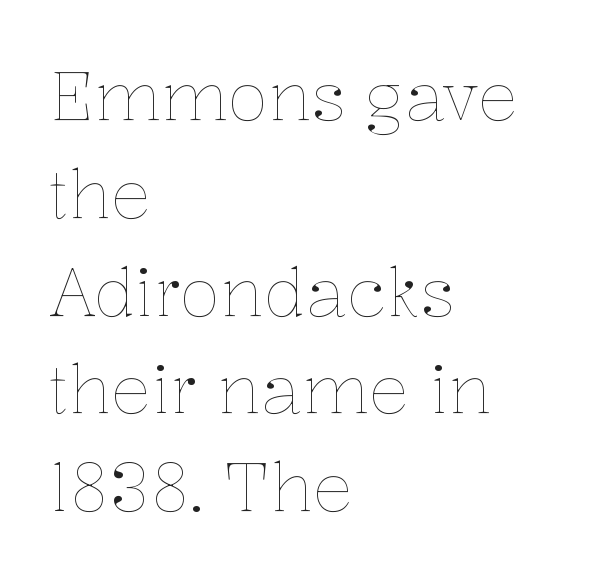
Q: Is the text bold? A: No.
Q: Is the text italic (slanted)? A: No, it is upright.
Q: Is the text underlined? A: No.
Q: How is the paragraph aligned? A: Left-aligned.
Q: Is the spacing between letters normal or unusually wide? A: Normal.
Q: Is the spacing between lines tight, normal or loose? A: Normal.
Q: Width (condensed, normal, or wide)? A: Normal.
Q: Stroke contrast? A: Low.
Q: x-height? A: Medium.
Q: Monospaced? A: No.
